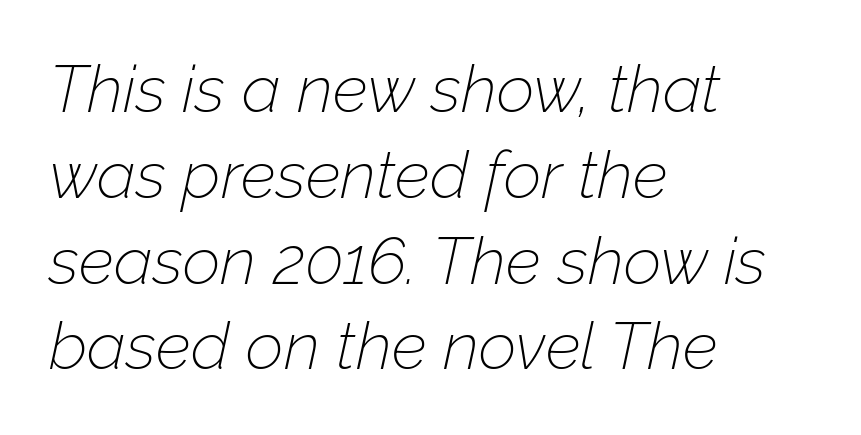
{"italic": "yes", "lean": "right", "slant_degrees": 12, "bold": "no", "weight": "thin", "width": "normal", "stroke_contrast": "low", "x_height": "medium", "monospaced": "no", "underline": "no", "align": "left", "line_spacing": "normal", "line_spacing_ratio": 1.3, "letter_spacing": "normal", "letter_spacing_em": 0.0, "glyph_px": 66}
